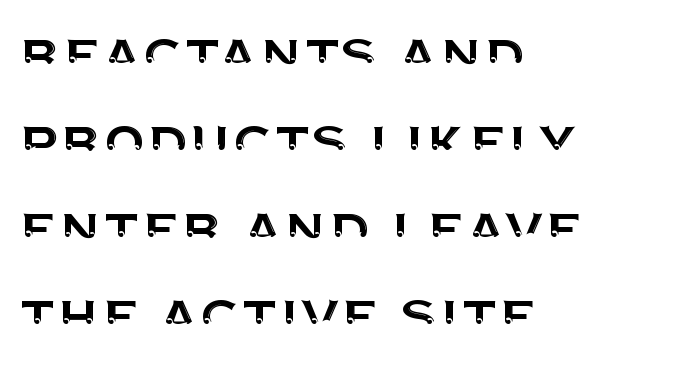
Has an underline been added? It has not. The passage shown has conventional tracking throughout. Characters remain perfectly vertical along every line. The text block is weighted toward the left margin, trailing off unevenly rightward. The letters carry no serifs — their stems end cleanly without finishing strokes.
